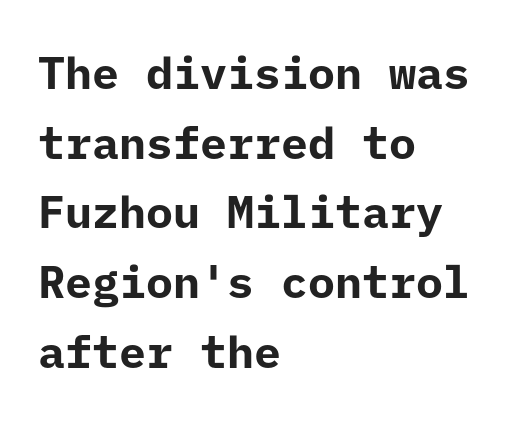
Horizontally, the lines are justified to the leading edge only. Unlike a traditional serif, this face leaves its strokes unadorned. Spacing between characters is what you'd get straight out of the box. Compared with typical paragraphs, the rows here are spaced about the same. Heavy-handed strokes throughout: this text is bold.
